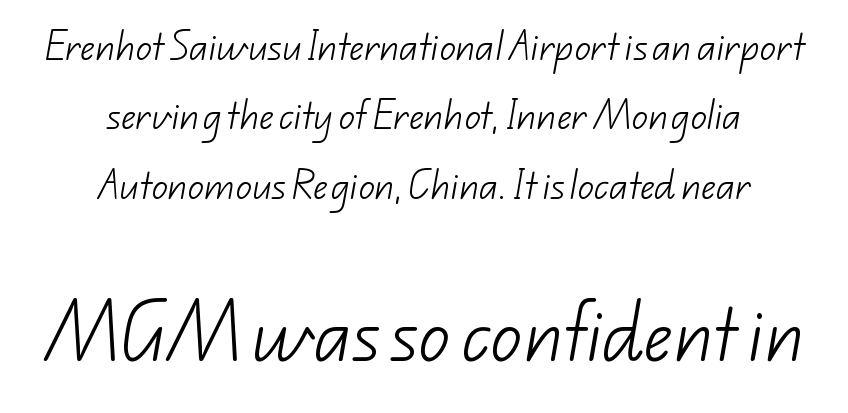
Airy leading. The string is rendered with underlining switched off. Type size steps up from the first block to the second. The passage shown is not bold in any degree. Each letter keeps its own natural width here, so spacing adapts to shape.
